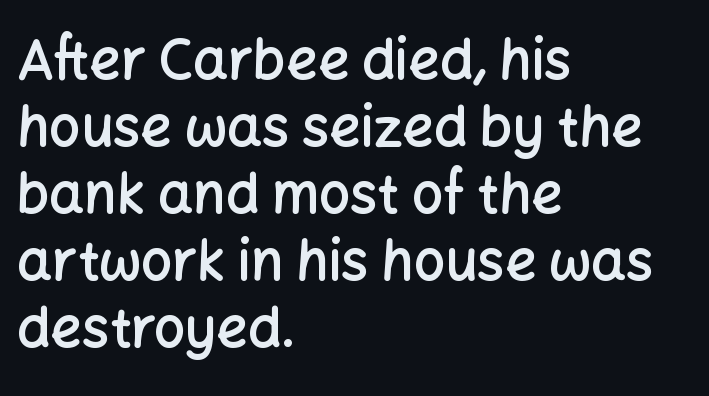
{"serif": "no", "italic": "no", "bold": "semi", "weight": "semibold", "width": "normal", "stroke_contrast": "low", "x_height": "medium", "monospaced": "no", "underline": "no", "align": "left", "line_spacing_ratio": 1.22, "letter_spacing": "normal", "letter_spacing_em": 0.0, "glyph_px": 55}
